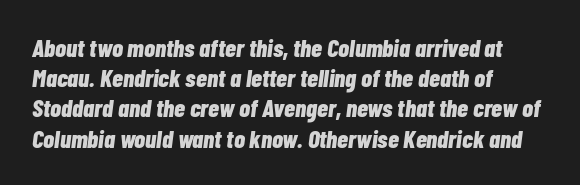
{"italic": "yes", "lean": "right", "slant_degrees": 7, "bold": "yes", "underline": "no", "align": "left", "line_spacing_ratio": 1.21, "letter_spacing": "normal", "letter_spacing_em": 0.0, "glyph_px": 25}
